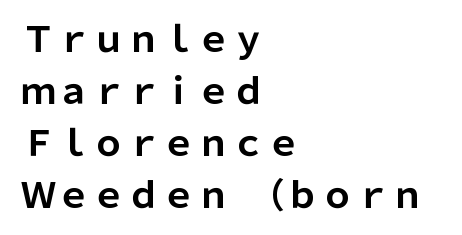
Q: Is the text bold? A: Yes.
Q: Is the text italic (slanted)? A: No, it is upright.
Q: Is the typeface a serif or a sans-serif typeface? A: Sans-serif.
Q: Is the text underlined? A: No.
Q: How is the paragraph aligned? A: Left-aligned.
Q: Is the spacing between letters normal or unusually wide? A: Normal.
Q: Is the spacing between lines tight, normal or loose? A: Normal.
Q: Width (condensed, normal, or wide)? A: Normal.
Q: Stroke contrast? A: Low.
Q: x-height? A: Medium.
Q: Monospaced? A: No.
